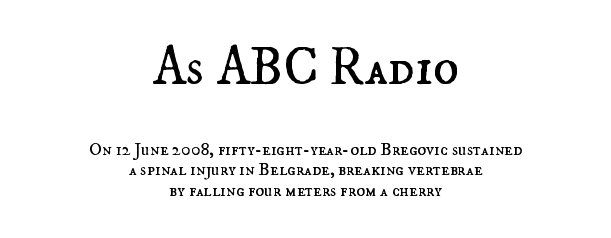
{"italic": "no", "bold": "no", "weight": "regular", "width": "normal", "stroke_contrast": "medium", "x_height": "small", "monospaced": "no", "underline": "no", "align": "center", "line_spacing": "tight", "line_spacing_ratio": 1.14, "letter_spacing": "normal", "letter_spacing_em": 0.0, "larger_block": "first", "size_ratio": 2.94, "glyph_px": 53}
